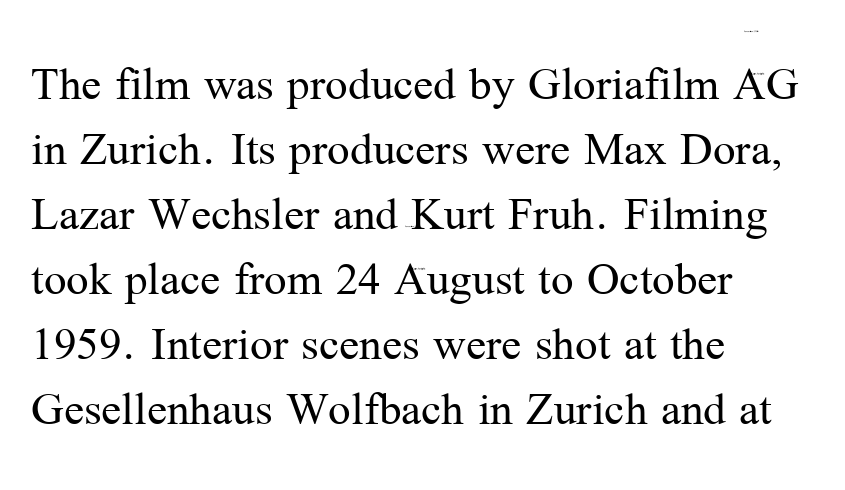
Here the glyphs are tracked normally, forming tight word shapes. Casual observation: everything's shoved over to the left. Rule under the text: the space is simply empty. The letters look calm and open, with moderate or lighter stems.
